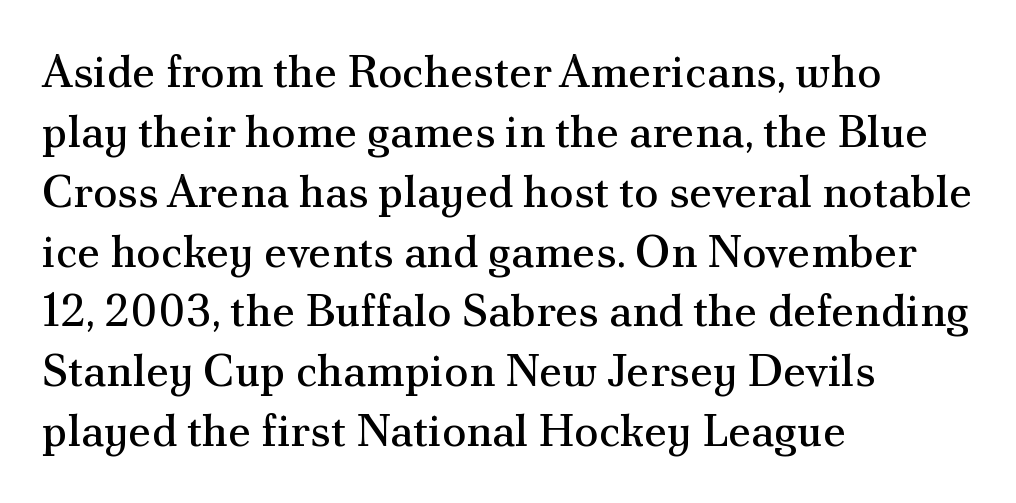
The image shows 45 px regular-weight serif type, upright; set left-aligned, normal line spacing (1.33x), normal letter spacing, not underlined; medium stroke contrast and a small x-height.
